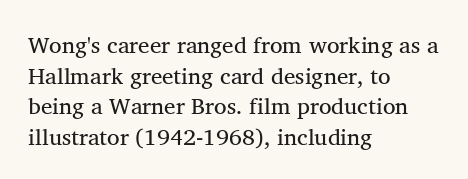
Casual observation: everything's shoved over to the left. The foot of each line stays bare and open. How are the letters spaced? Ordinarily, with no added tracking. Each stroke keeps to a modest, everyday thickness or less.
